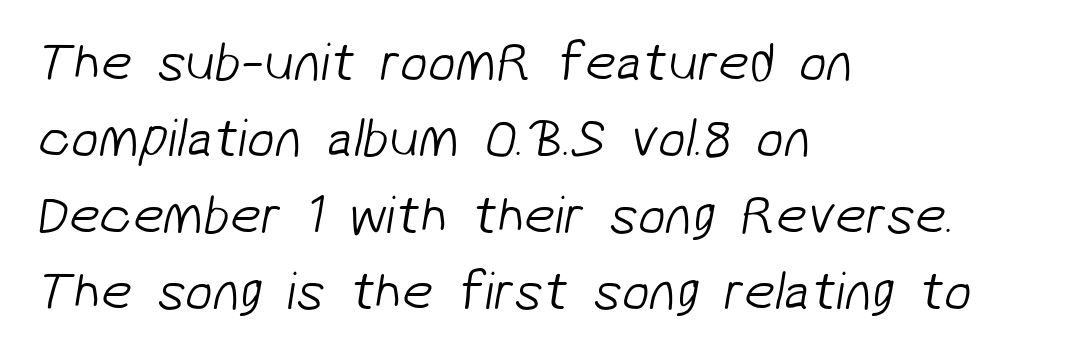
Q: Is the text bold? A: No.
Q: Is the typeface a serif or a sans-serif typeface? A: Sans-serif.
Q: Is the text underlined? A: No.
Q: How is the paragraph aligned? A: Left-aligned.
Q: Is the spacing between letters normal or unusually wide? A: Normal.
Q: Is the spacing between lines tight, normal or loose? A: Normal.
Q: Width (condensed, normal, or wide)? A: Normal.
Q: Stroke contrast? A: Low.
Q: x-height? A: Medium.
Q: Monospaced? A: No.
